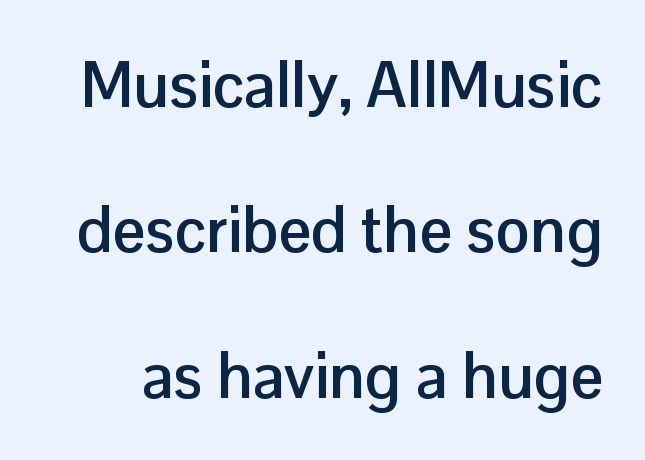
The image shows 64 px semibold sans-serif type, upright; set loose line spacing (2.27x), normal letter spacing, not underlined; low stroke contrast and a medium x-height.
